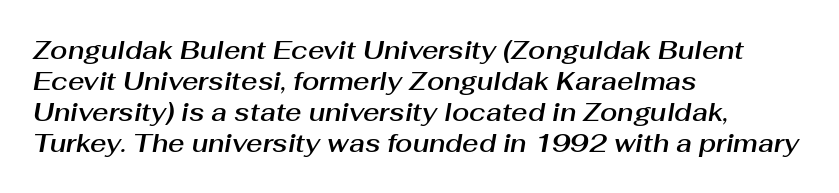
{"italic": "yes", "lean": "right", "slant_degrees": 10, "underline": "no", "align": "left", "line_spacing_ratio": 1.24, "letter_spacing": "normal", "letter_spacing_em": 0.0, "glyph_px": 25}
